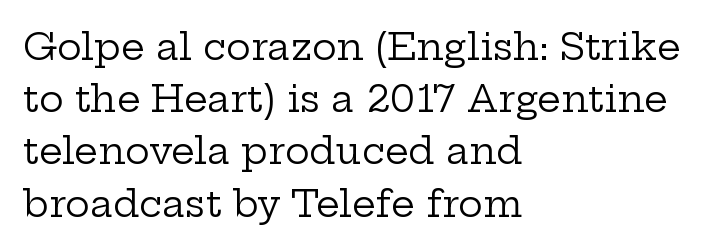
Q: Is the text bold? A: No.
Q: Is the text italic (slanted)? A: No, it is upright.
Q: Is the typeface a serif or a sans-serif typeface? A: Serif.
Q: Is the text underlined? A: No.
Q: How is the paragraph aligned? A: Left-aligned.
Q: Is the spacing between letters normal or unusually wide? A: Normal.
Q: Is the spacing between lines tight, normal or loose? A: Normal.
Q: Width (condensed, normal, or wide)? A: Wide.
Q: Stroke contrast? A: Low.
Q: x-height? A: Medium.
Q: Monospaced? A: No.
